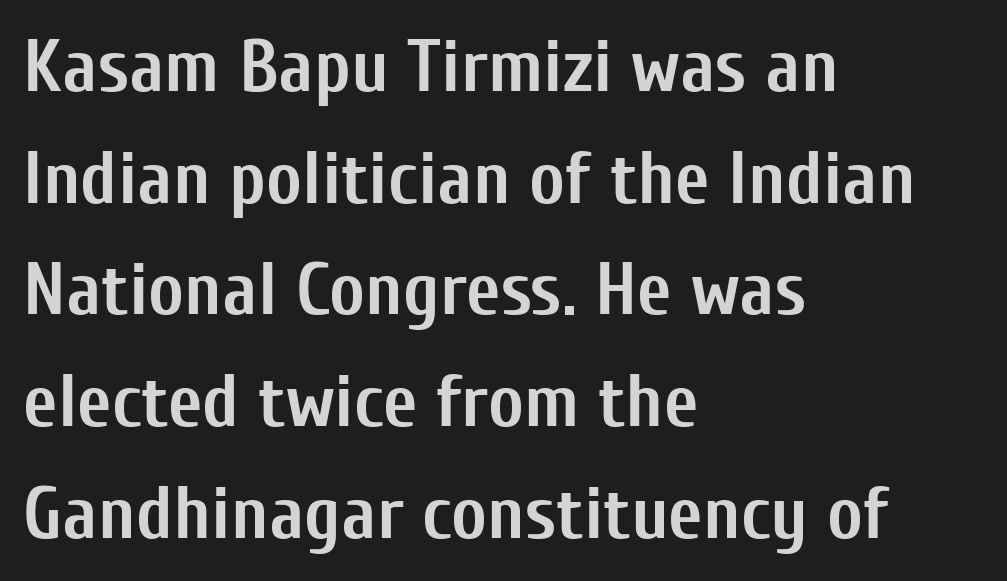
The strokes are fattened all the way to bold. The typography opts for an upright posture over an oblique one. The string is rendered with underlining switched off. The letterforms sit shoulder to shoulder at normal distance. The letters advance in unequal steps, a hallmark of proportional type. These lines sit exactly where default settings would place them.
